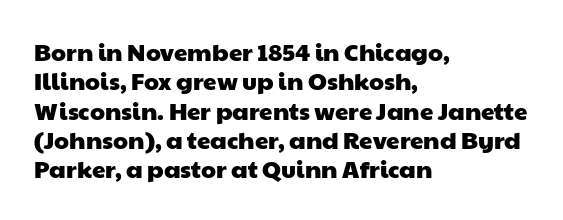
{"underline": "no", "align": "left", "line_spacing_ratio": 1.22, "letter_spacing": "normal", "letter_spacing_em": 0.0, "glyph_px": 24}
